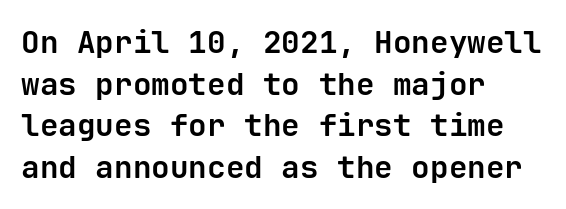
Is the letter spacing exaggerated? No — it looks like the ordinary default. This sample has the even, mechanical cadence of fixed-width lettering. Chunky letters — that's bold for sure. The space directly below the letters is spotless. The type family on display is of the sans-serif kind.
